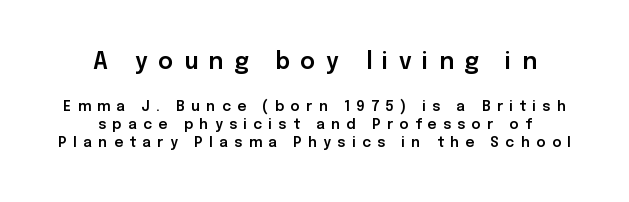
{"italic": "no", "underline": "no", "align": "center", "line_spacing": "normal", "line_spacing_ratio": 1.31, "letter_spacing": "wide", "letter_spacing_em": 0.46, "larger_block": "first", "size_ratio": 1.64, "glyph_px": 23}
